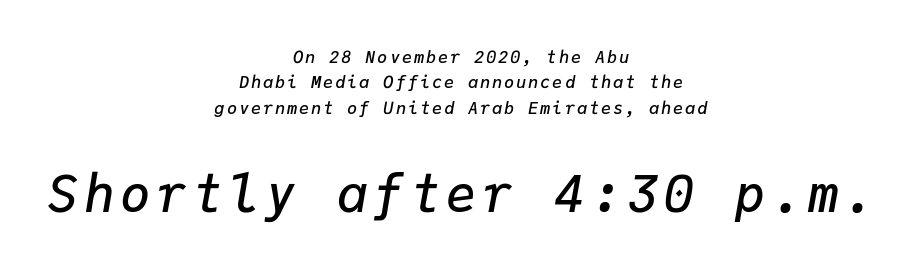
Centered paragraph, ragged on both sides. Fixed-width glyphs throughout — classic coding-font behaviour. Check the space under the baseline: it is left empty. If you squint, the bottom block still reads clearly — it's the larger of the two.
